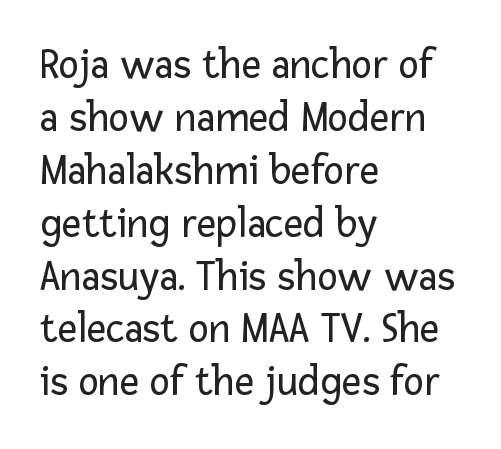
The image shows 43 px regular-weight sans-serif type, upright; set left-aligned, line spacing 1.23x, normal letter spacing, not underlined; low stroke contrast and a medium x-height.
